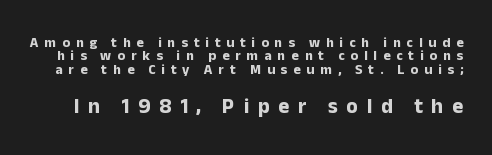
Has an underline been added? It has not. The block sitting lower on the canvas is the one with enlarged characters. Inter-character spacing is expanded well beyond the font's built-in metrics. Ordinary non-slanted type is in use. Compared with an ordinary text face, these strokes are far heavier — a full bold. You could barely slide anything between these rows.
